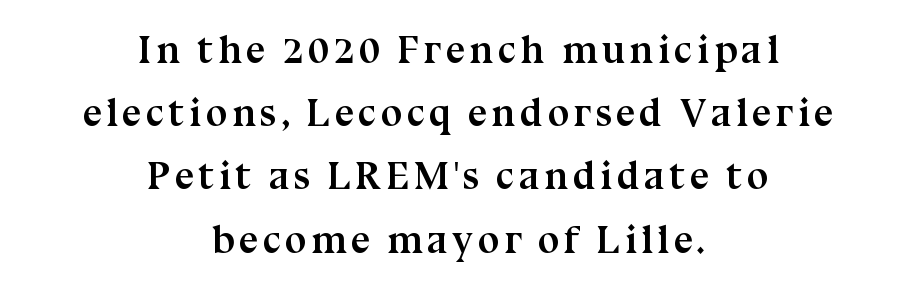
{"serif": "yes", "italic": "no", "bold": "yes", "weight": "semibold", "width": "normal", "stroke_contrast": "medium", "x_height": "medium", "monospaced": "no", "underline": "no", "align": "center", "line_spacing": "normal", "line_spacing_ratio": 1.62, "glyph_px": 39}
